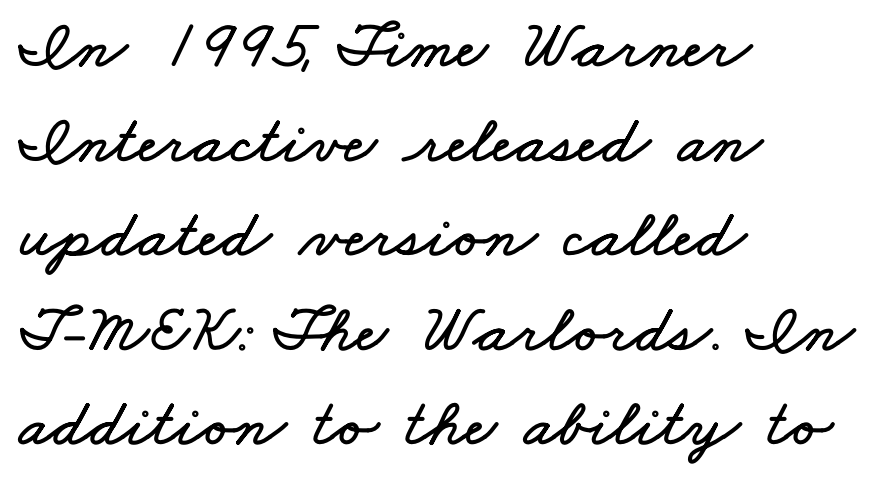
The area under the type is left untouched. Here the glyphs are tracked normally, forming tight word shapes. Each letter keeps its own natural width here, so spacing adapts to shape. Visually the block forms a straight wall on the left and a jagged coastline on the right.
